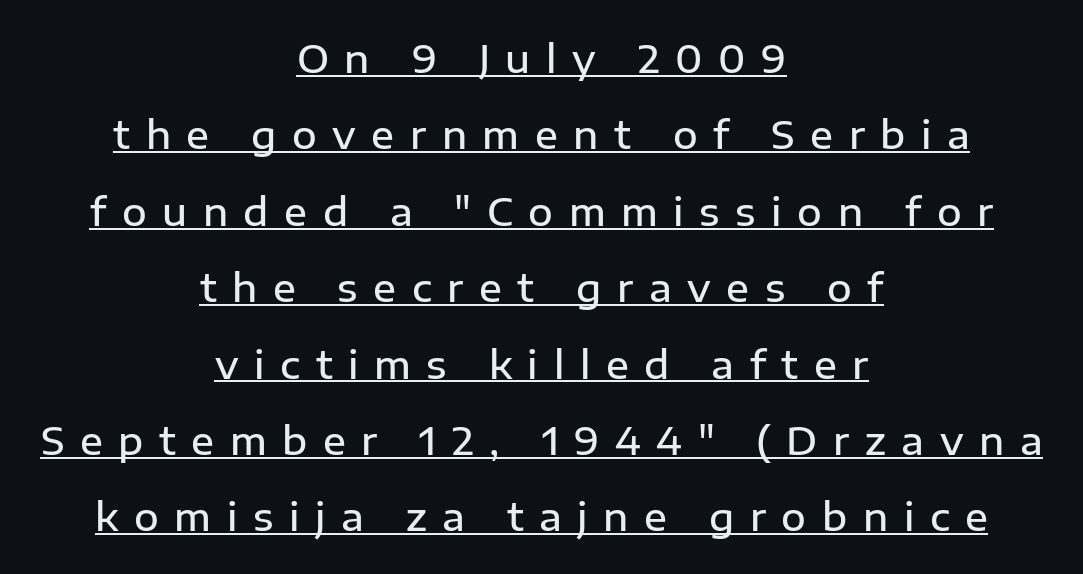
Q: Is the text bold? A: Semi-bold.
Q: Is the text italic (slanted)? A: No, it is upright.
Q: Is the typeface a serif or a sans-serif typeface? A: Sans-serif.
Q: Is the text underlined? A: Yes.
Q: How is the paragraph aligned? A: Centered.
Q: Is the spacing between letters normal or unusually wide? A: Unusually wide.
Q: Is the spacing between lines tight, normal or loose? A: Loose.
Q: Width (condensed, normal, or wide)? A: Normal.
Q: Stroke contrast? A: Low.
Q: x-height? A: Medium.
Q: Monospaced? A: No.
